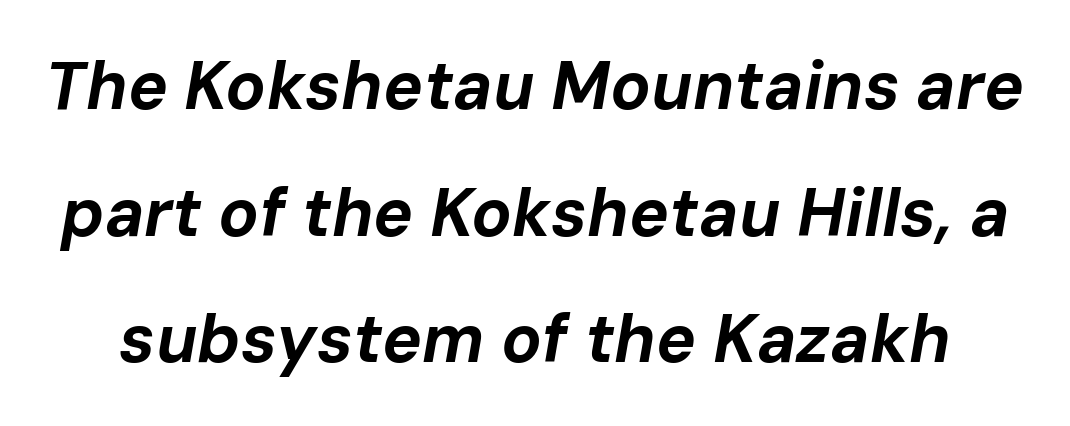
The zone under the glyphs is completely vacant. The letters are slanted; this is an italic face. This rendering leaves character spacing at its baseline value. The face used here is proportionally spaced, like ordinary book or web type.
